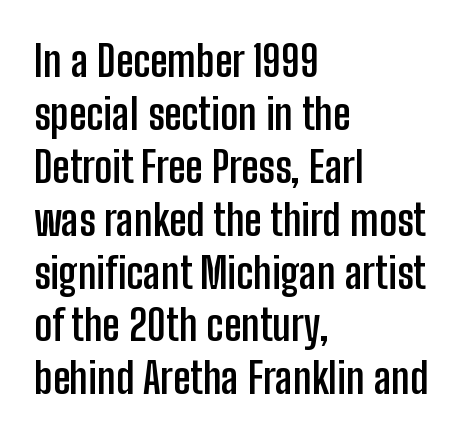
The image shows 43 px semibold, condensed sans-serif type, upright; set left-aligned, line spacing 1.23x, normal letter spacing, not underlined; low stroke contrast and a medium x-height.
